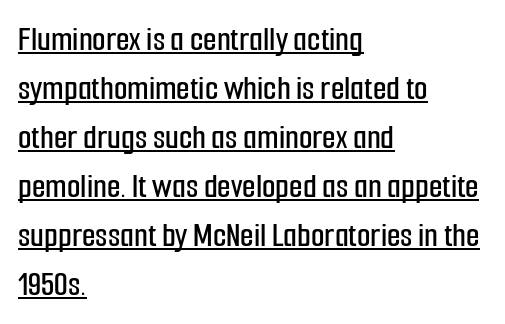
{"serif": "no", "italic": "no", "width": "condensed", "stroke_contrast": "low", "x_height": "medium", "monospaced": "no", "underline": "yes", "align": "left", "line_spacing": "normal", "line_spacing_ratio": 1.4, "letter_spacing": "normal", "letter_spacing_em": 0.0, "glyph_px": 35}
